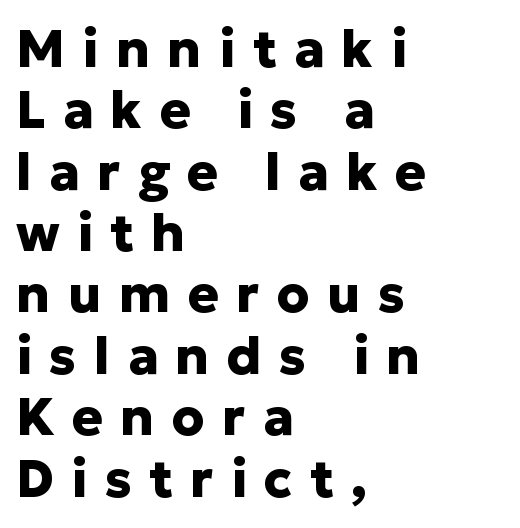
The image shows 52 px heavy sans-serif type, upright; set left-aligned, line spacing 1.18x, unusually wide letter spacing (+0.33 em), not underlined; low stroke contrast and a medium x-height.
